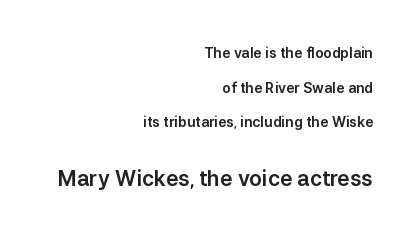
The image shows 21 px text type, upright; set right-aligned, loose line spacing (2.48x), normal letter spacing, not underlined; the second (bottom) block is 1.5x larger.
